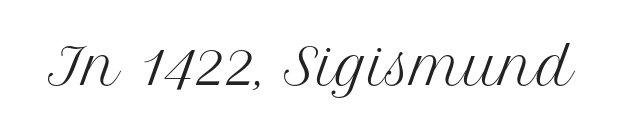
Q: Is the text bold? A: No.
Q: Is the text italic (slanted)? A: Yes.
Q: Is the typeface a serif or a sans-serif typeface? A: Serif.
Q: Is the text underlined? A: No.
Q: Is the spacing between letters normal or unusually wide? A: Normal.
Q: Width (condensed, normal, or wide)? A: Normal.
Q: Stroke contrast? A: Medium.
Q: x-height? A: Medium.
Q: Monospaced? A: No.
